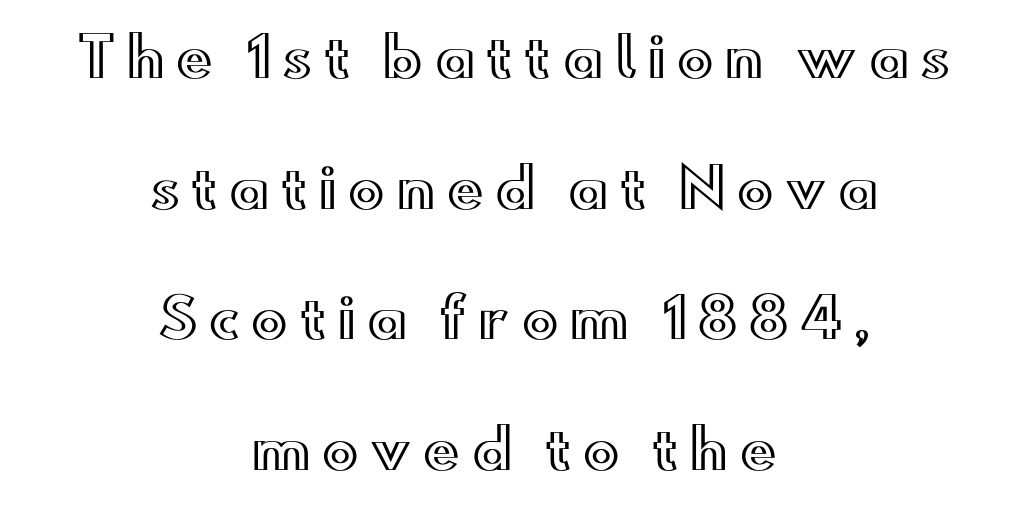
This sample trades compactness for vertical openness between lines. Underlining? Definitely not there. The passage is arranged like a title page — every line centered. Character widths vary here, with narrow letters taking less room than wide ones.
